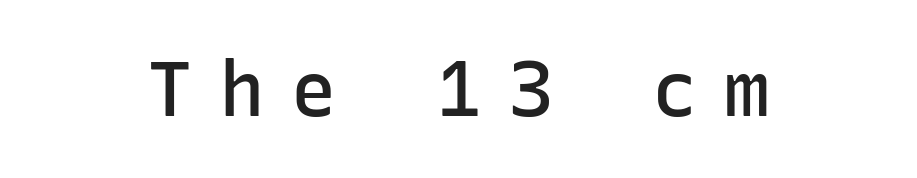
Spacing between characters has been opened up far beyond the box default. This sample uses a sans-serif face. Here the designer chose a console-style face with uniform glyph widths. Check under the words: just untouched page. Characters remain perfectly vertical along every line. The typesetter chose a symmetrical, centered arrangement here.
